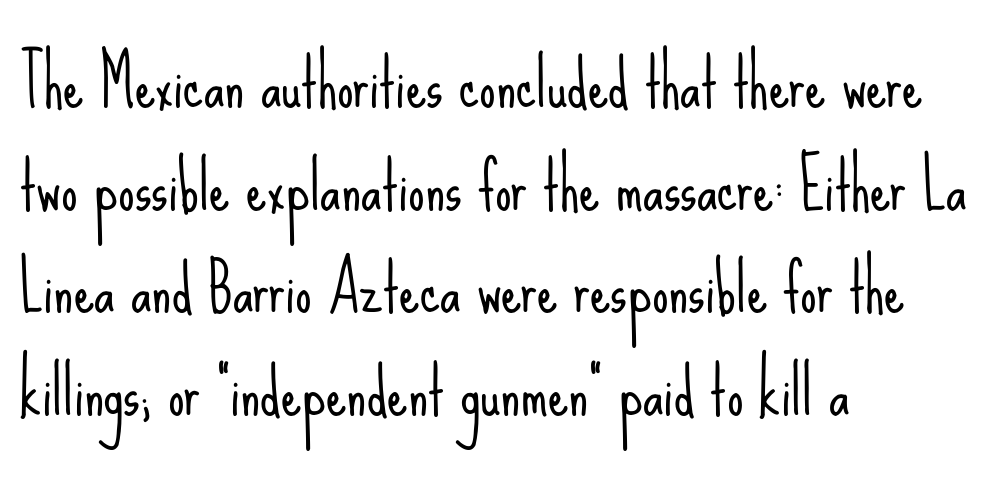
{"serif": "no", "italic": "no", "bold": "no", "weight": "light", "width": "condensed", "stroke_contrast": "low", "x_height": "small", "monospaced": "no", "underline": "no", "align": "left", "line_spacing": "normal", "line_spacing_ratio": 1.58, "letter_spacing": "normal", "letter_spacing_em": 0.0, "glyph_px": 65}
